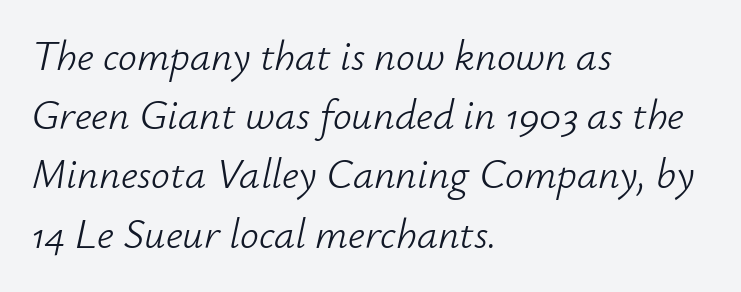
The passage shown is not underscored anywhere. Reading down the block, your eye returns to a fixed left position each line. A typesetter would call this zero additional tracking. Italic: yes, the glyphs are oblique. Think of a printed novel: that variable character pitch is what you see here. These glyphs show unthickened strokes, regular width or finer.
